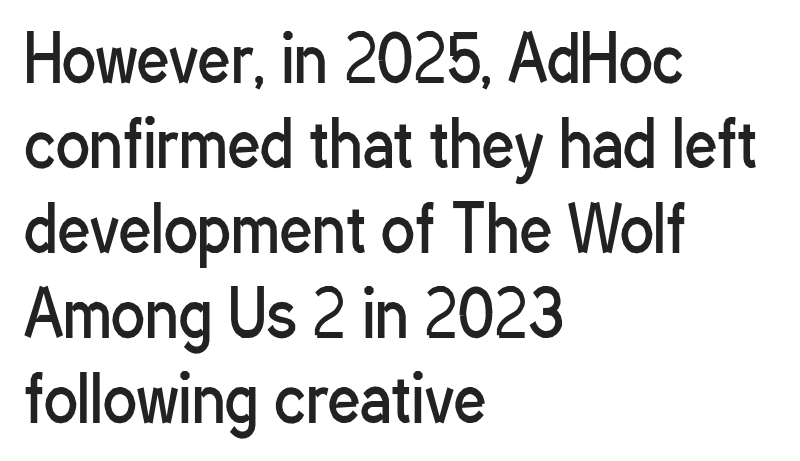
Q: Is the text bold? A: No.
Q: Is the text italic (slanted)? A: No, it is upright.
Q: Is the typeface a serif or a sans-serif typeface? A: Sans-serif.
Q: Is the text underlined? A: No.
Q: How is the paragraph aligned? A: Left-aligned.
Q: Is the spacing between letters normal or unusually wide? A: Normal.
Q: Is the spacing between lines tight, normal or loose? A: Normal.
Q: Width (condensed, normal, or wide)? A: Condensed.
Q: Stroke contrast? A: Low.
Q: x-height? A: Medium.
Q: Monospaced? A: No.
